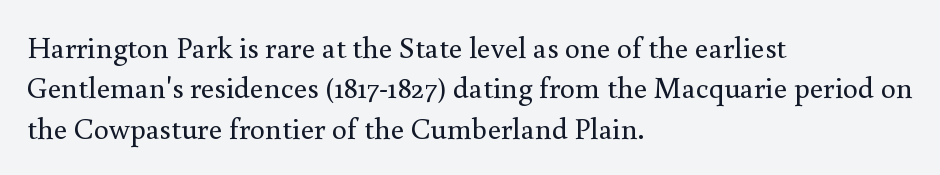
Spacing between characters is what you'd get straight out of the box. Leftover space on each line is placed entirely after the last word. The letters advance in unequal steps, a hallmark of proportional type. The rendering shows small feet on the letterforms — a serif design.
